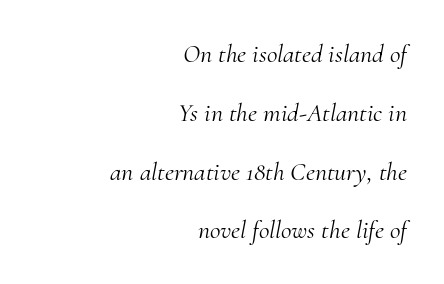
The image shows 26 px text type, italic (leaning right); set right-aligned, loose line spacing (2.26x), normal letter spacing, not underlined.
